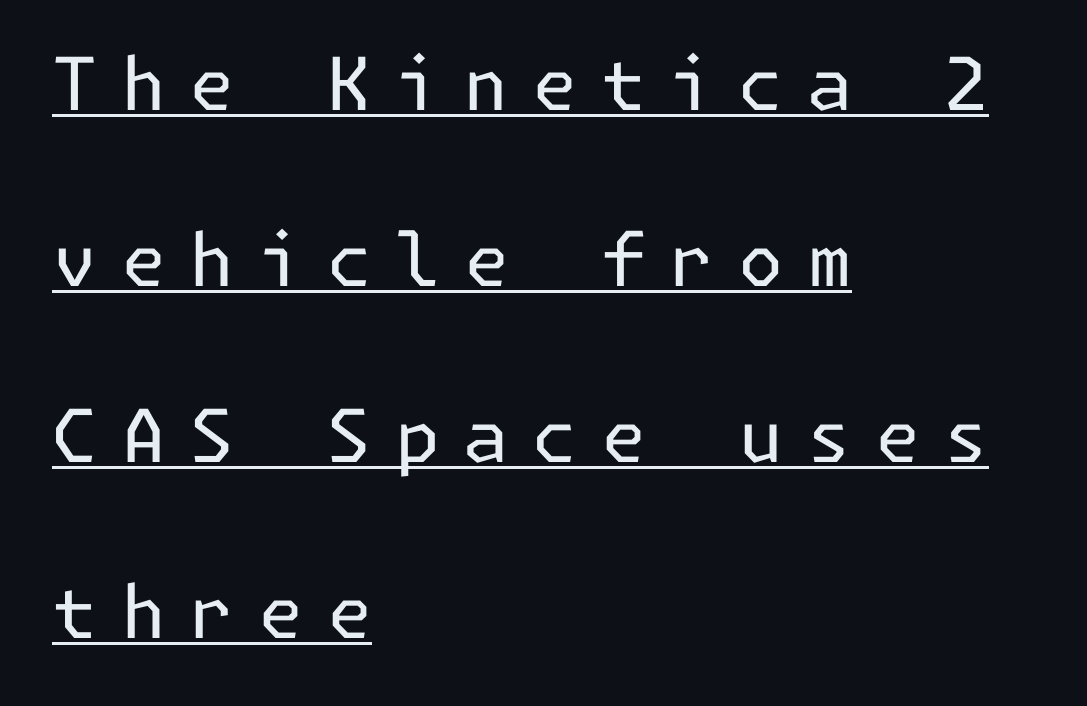
{"serif": "no", "italic": "no", "bold": "no", "weight": "regular", "width": "normal", "stroke_contrast": "low", "x_height": "medium", "underline": "yes", "align": "left", "line_spacing": "loose", "line_spacing_ratio": 2.41, "letter_spacing": "wide", "letter_spacing_em": 0.32, "glyph_px": 73}
